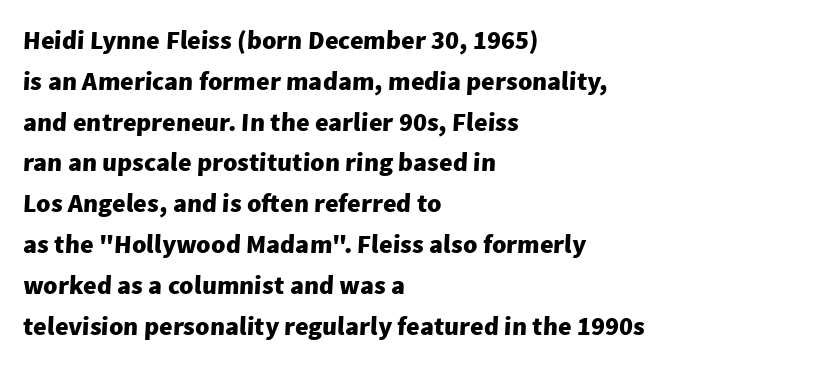
Plain, unruled lines of type. The passage shown has conventional tracking throughout. The paragraph has a hard left edge and a soft right edge. These lines sit exactly where default settings would place them. These lines carry a lot of weight — the face is fully bold.
